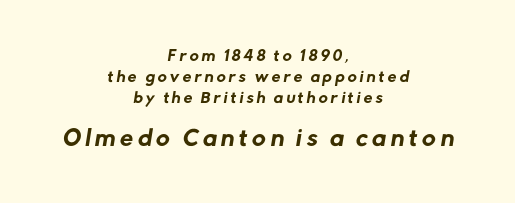
{"underline": "no", "align": "center", "line_spacing": "normal", "line_spacing_ratio": 1.51, "letter_spacing": "wide", "letter_spacing_em": 0.22, "larger_block": "second", "size_ratio": 1.5, "glyph_px": 21}
